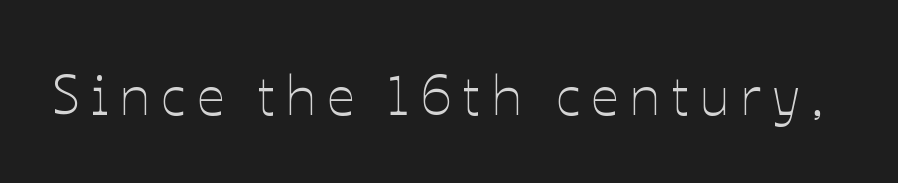
{"italic": "no", "bold": "no", "weight": "thin", "width": "normal", "stroke_contrast": "low", "x_height": "medium", "monospaced": "no", "underline": "no", "letter_spacing": "wide", "letter_spacing_em": 0.2, "glyph_px": 55}
